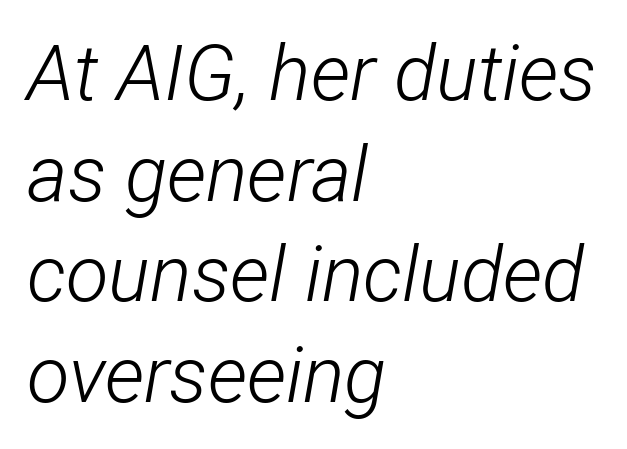
{"italic": "yes", "lean": "right", "slant_degrees": 12, "bold": "no", "weight": "light", "width": "condensed", "stroke_contrast": "low", "x_height": "medium", "monospaced": "no", "underline": "no", "align": "left", "line_spacing": "normal", "line_spacing_ratio": 1.29, "letter_spacing": "normal", "letter_spacing_em": 0.0, "glyph_px": 78}
